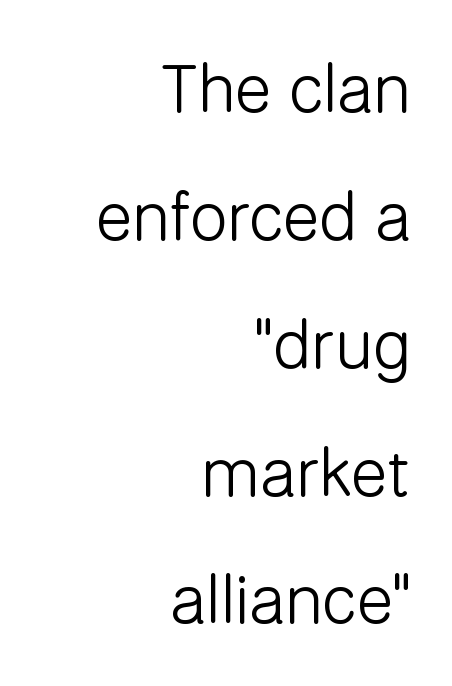
The image shows 68 px light sans-serif type, upright; set right-aligned, line spacing 1.88x, normal letter spacing, not underlined; low stroke contrast and a medium x-height.
